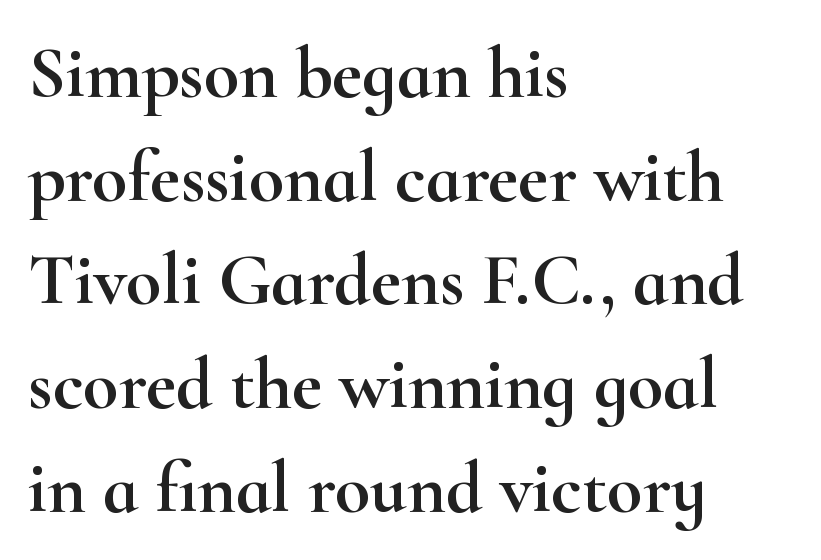
Q: Is the text italic (slanted)? A: No, it is upright.
Q: Is the typeface a serif or a sans-serif typeface? A: Serif.
Q: Is the text underlined? A: No.
Q: How is the paragraph aligned? A: Left-aligned.
Q: Is the spacing between letters normal or unusually wide? A: Normal.
Q: Is the spacing between lines tight, normal or loose? A: Normal.
Q: Width (condensed, normal, or wide)? A: Wide.
Q: Stroke contrast? A: High.
Q: x-height? A: Small.
Q: Monospaced? A: No.
